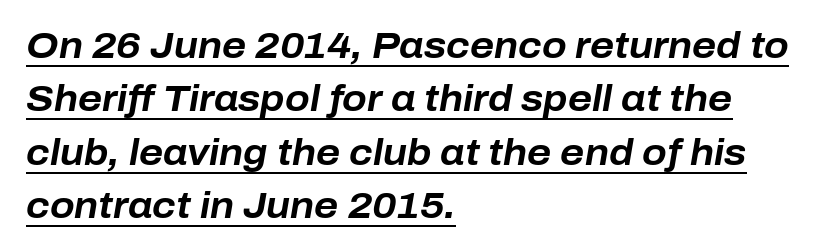
{"italic": "yes", "lean": "right", "slant_degrees": 10, "bold": "yes", "weight": "bold", "width": "normal", "stroke_contrast": "low", "x_height": "medium", "monospaced": "no", "underline": "yes", "align": "left", "line_spacing": "normal", "line_spacing_ratio": 1.48, "letter_spacing": "normal", "letter_spacing_em": 0.0, "glyph_px": 36}
